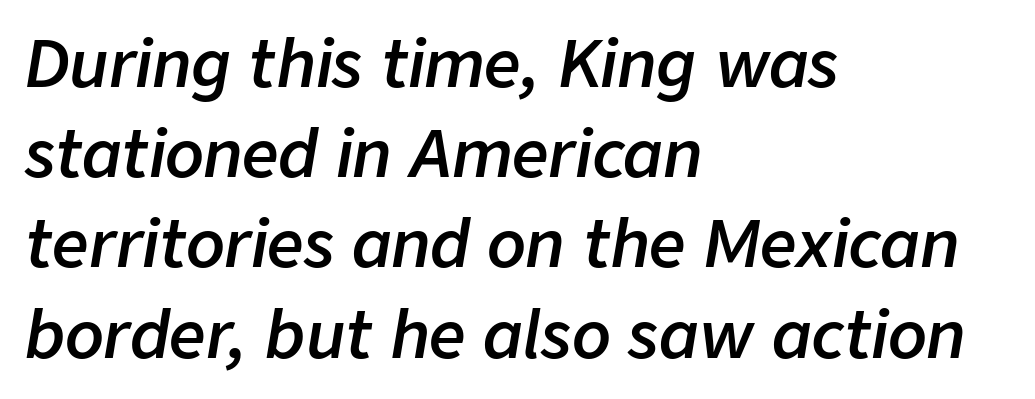
Q: Is the text bold? A: Semi-bold.
Q: Is the text italic (slanted)? A: Yes, it leans right by about 9 degrees.
Q: Is the text underlined? A: No.
Q: How is the paragraph aligned? A: Left-aligned.
Q: Is the spacing between letters normal or unusually wide? A: Normal.
Q: Is the spacing between lines tight, normal or loose? A: Normal.
Q: Width (condensed, normal, or wide)? A: Normal.
Q: Stroke contrast? A: Low.
Q: x-height? A: Medium.
Q: Monospaced? A: No.
